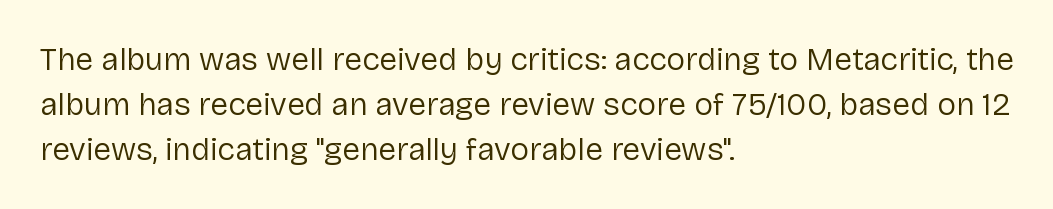
The image shows 32 px regular-weight sans-serif type, upright; set left-aligned, normal line spacing (1.4x), normal letter spacing, not underlined; low stroke contrast and a medium x-height.
